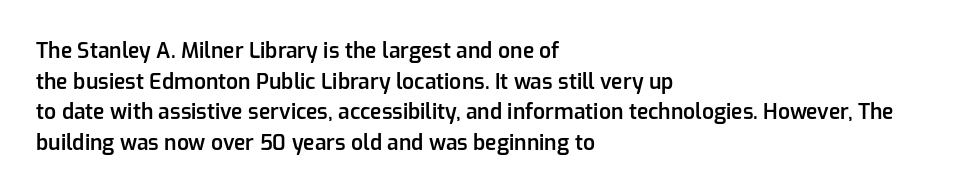
Look at the tracking — it's just the regular setting, nothing added. Normally led — the rows are evenly, conventionally spaced. The paragraph has a hard left edge and a soft right edge. Notice how the stems are strictly vertical — no italics here.
